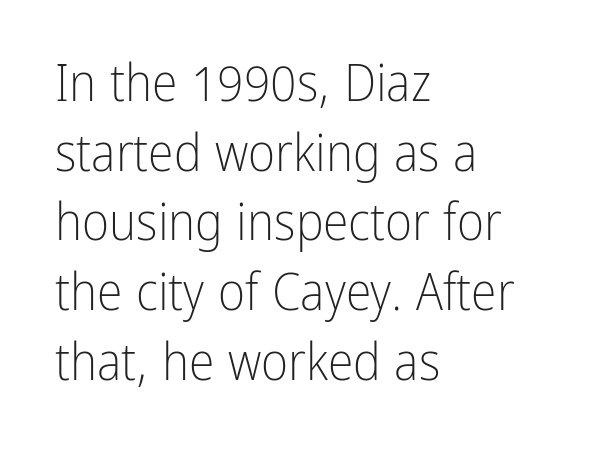
Q: Is the text bold? A: No.
Q: Is the text italic (slanted)? A: No, it is upright.
Q: Is the typeface a serif or a sans-serif typeface? A: Sans-serif.
Q: Is the text underlined? A: No.
Q: How is the paragraph aligned? A: Left-aligned.
Q: Is the spacing between letters normal or unusually wide? A: Normal.
Q: Is the spacing between lines tight, normal or loose? A: Normal.
Q: Width (condensed, normal, or wide)? A: Condensed.
Q: Stroke contrast? A: Low.
Q: x-height? A: Medium.
Q: Monospaced? A: No.
